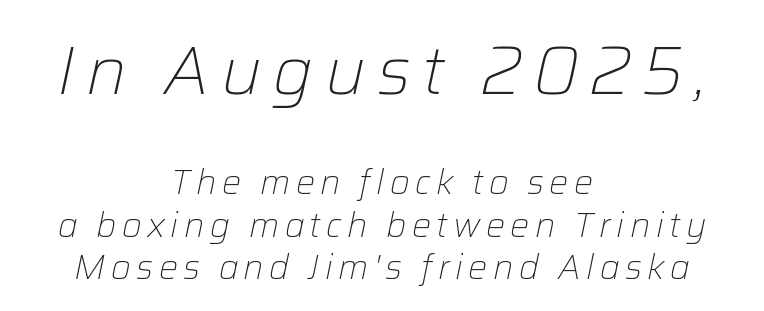
The image shows 68 px light type, italic (leaning right); set centered, normal line spacing (1.25x), not underlined; the first (top) block is 2.0x larger; low stroke contrast and a medium x-height.
